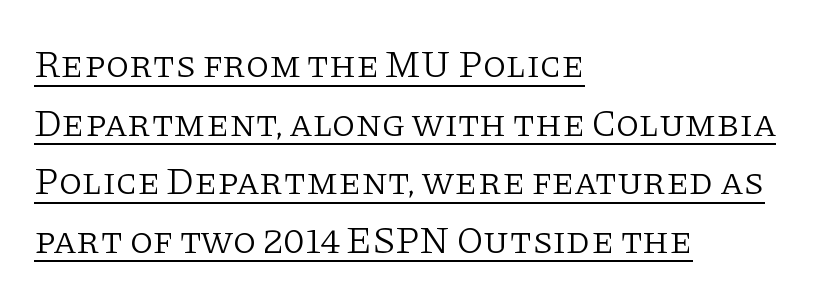
This reads as an unemphasized weight, regular at the heaviest. Regular leading. Type style note: has serifs. Glance below the letters and you will spot a drawn line. Compared with a centered layout, this one pins lines to the left instead.
